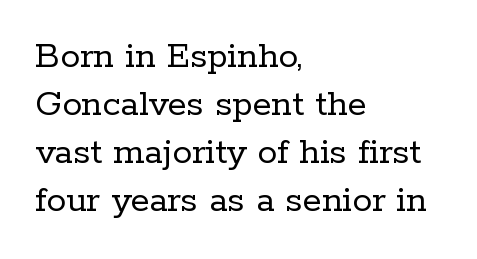
The passage shown is typed in a proportional face where columns would drift. Descenders hang freely into open space. Small tapered or slab feet sit at the stroke ends, so this counts as serif. No extra tracking has been applied to these lines.
